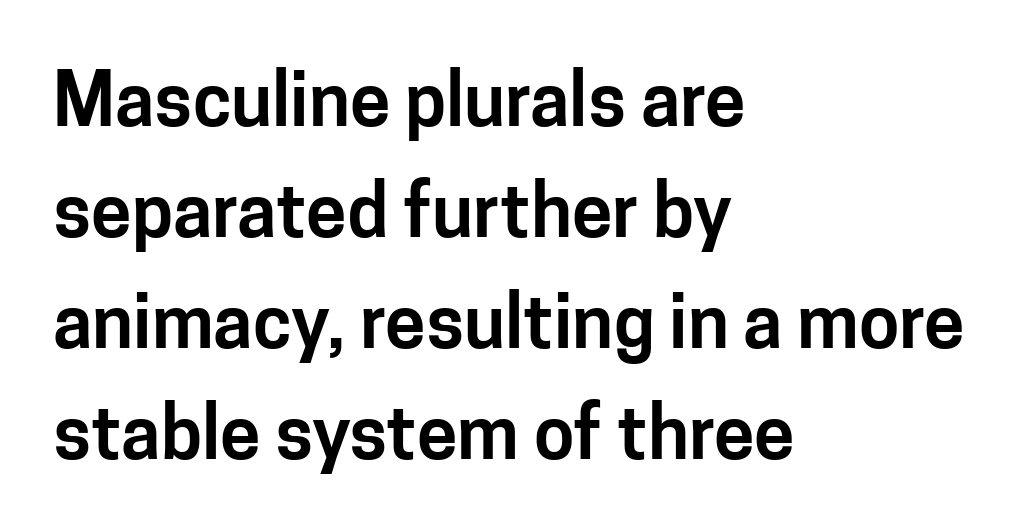
{"serif": "no", "italic": "no", "width": "normal", "stroke_contrast": "low", "x_height": "medium", "monospaced": "no", "underline": "no", "align": "left", "line_spacing": "normal", "line_spacing_ratio": 1.52, "letter_spacing": "normal", "letter_spacing_em": 0.0, "glyph_px": 73}
